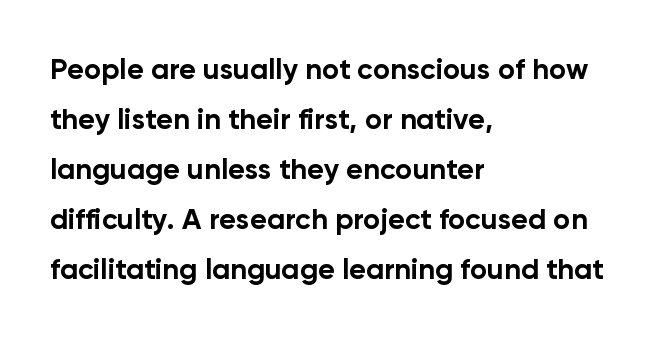
Q: Is the text bold? A: Yes.
Q: Is the text italic (slanted)? A: No, it is upright.
Q: Is the typeface a serif or a sans-serif typeface? A: Sans-serif.
Q: Is the text underlined? A: No.
Q: How is the paragraph aligned? A: Left-aligned.
Q: Is the spacing between letters normal or unusually wide? A: Normal.
Q: Width (condensed, normal, or wide)? A: Normal.
Q: Stroke contrast? A: Low.
Q: x-height? A: Medium.
Q: Monospaced? A: No.
